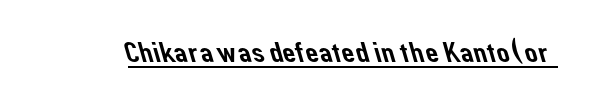
{"serif": "no", "width": "normal", "stroke_contrast": "low", "x_height": "medium", "monospaced": "no", "underline": "yes", "letter_spacing": "normal", "letter_spacing_em": 0.0, "glyph_px": 29}
